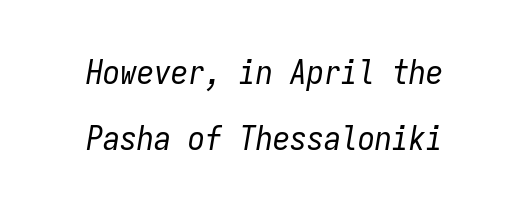
Successive baselines arrive slowly, with a big drop between each. Honestly, the letter spacing is just normal — you wouldn't notice it. The lettering tilts uniformly, giving the passage an italic look. Teacher's note: observe the equal gaps on both sides — that is centered alignment. Summary of weight: not heavy and not bold. The letters march in equal steps, a hallmark of fixed-pitch type.
